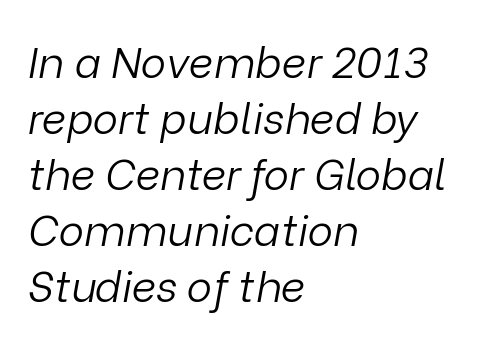
If you drew a ruler down the left edge, every line would touch it. Whoever set this chose a conventional vertical rhythm. Letters have the restrained weight of plain body copy at most. These lines are rendered in a variable-pitch font. Beneath every word, the page is bare. These lines were composed using italics.
